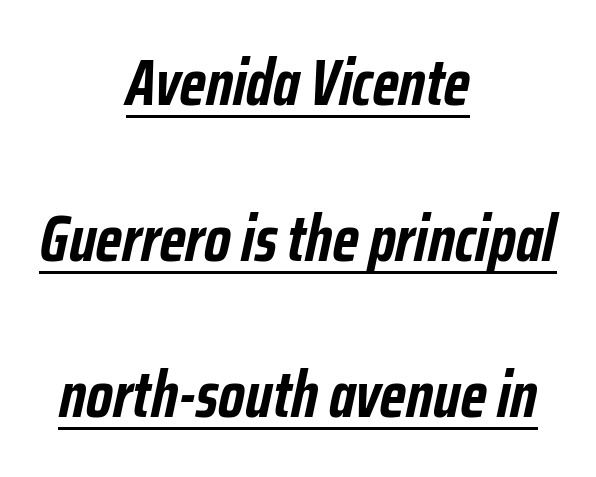
Varying glyph widths throughout — classic text-font behaviour. Emphasis is given by a line drawn under the lettering. On the weight axis this lands at bold, roughly 700. Compared with typical body copy, the letter spacing here is the same.
